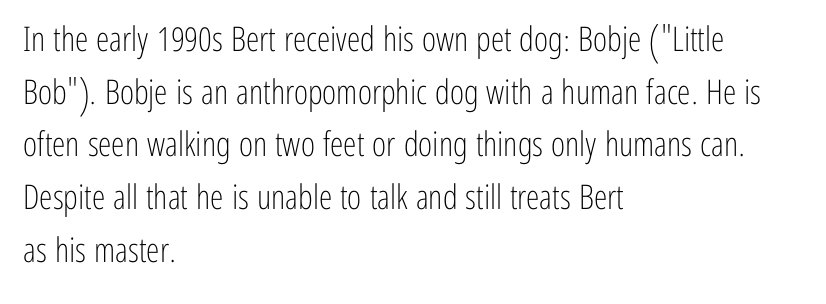
{"serif": "no", "italic": "no", "bold": "no", "weight": "light", "width": "condensed", "stroke_contrast": "low", "x_height": "medium", "monospaced": "no", "underline": "no", "align": "left", "line_spacing": "normal", "line_spacing_ratio": 1.55, "letter_spacing": "normal", "letter_spacing_em": 0.0, "glyph_px": 34}
